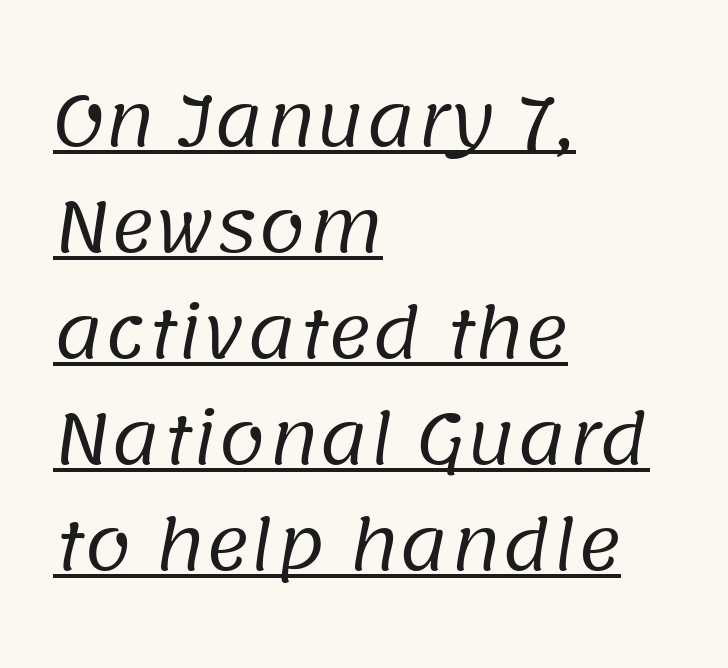
The specimen includes a rule beneath the text block's lines. The face used here is rendered with its standard letterfit. A typesetter would label this face a sans. These lines are rendered in a variable-pitch font.
